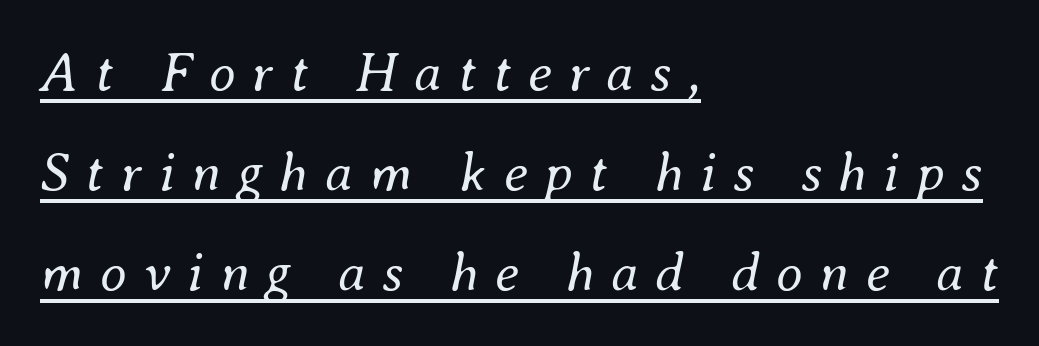
Compared with a typical body face, this is equally light or lighter still. Note the varied advance widths — an 'i' is clearly narrower than an 'm'. Reading down the block, your eye returns to a fixed left position each line. These characters rest on top of a visible drawn line.
